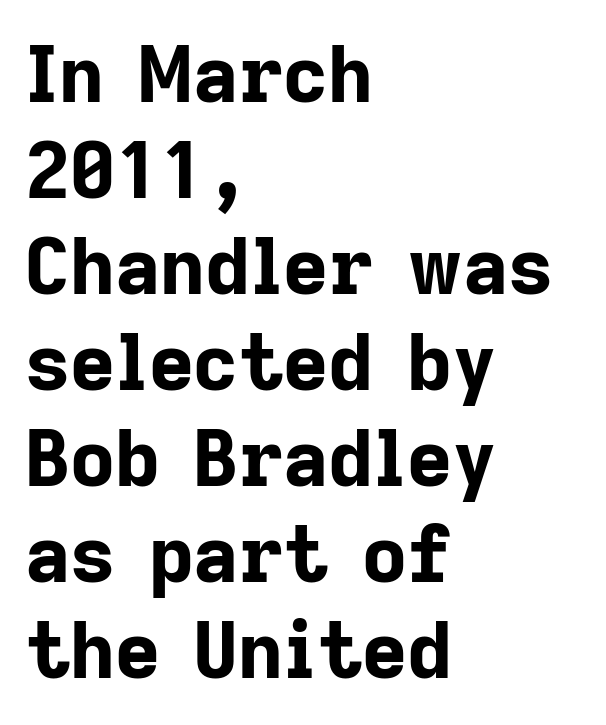
{"serif": "no", "italic": "no", "bold": "yes", "weight": "bold", "width": "normal", "stroke_contrast": "low", "x_height": "medium", "monospaced": "no", "underline": "no", "align": "left", "line_spacing_ratio": 1.23, "letter_spacing": "normal", "letter_spacing_em": 0.0, "glyph_px": 78}
